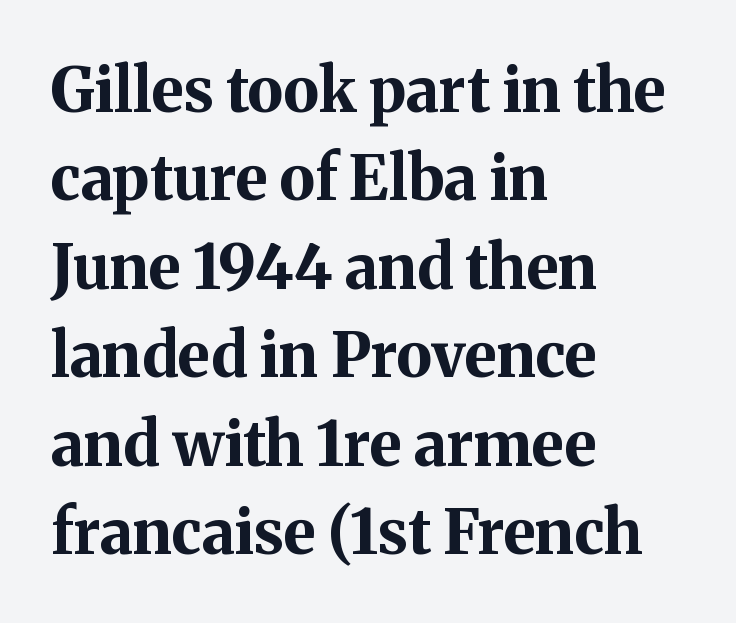
{"serif": "yes", "italic": "no", "bold": "yes", "weight": "bold", "width": "normal", "stroke_contrast": "medium", "x_height": "medium", "monospaced": "no", "underline": "no", "align": "left", "line_spacing": "normal", "line_spacing_ratio": 1.45, "letter_spacing": "normal", "letter_spacing_em": 0.0, "glyph_px": 61}
